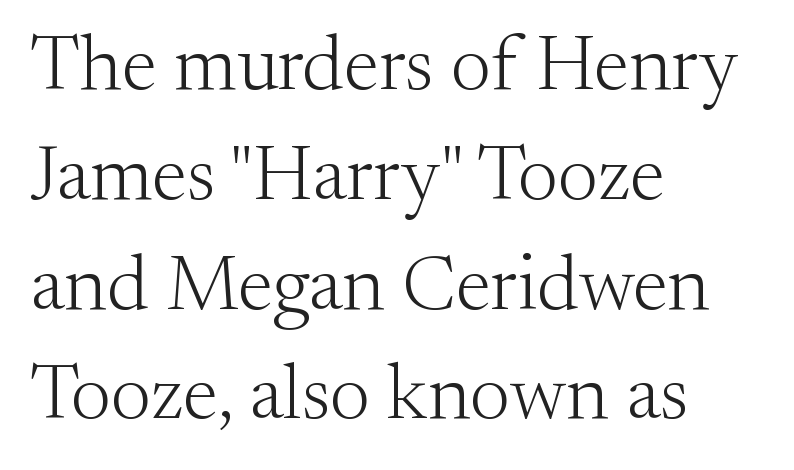
Q: Is the text bold? A: No.
Q: Is the text italic (slanted)? A: No, it is upright.
Q: Is the typeface a serif or a sans-serif typeface? A: Serif.
Q: Is the text underlined? A: No.
Q: How is the paragraph aligned? A: Left-aligned.
Q: Is the spacing between letters normal or unusually wide? A: Normal.
Q: Is the spacing between lines tight, normal or loose? A: Normal.
Q: Width (condensed, normal, or wide)? A: Normal.
Q: Stroke contrast? A: Medium.
Q: x-height? A: Small.
Q: Monospaced? A: No.
